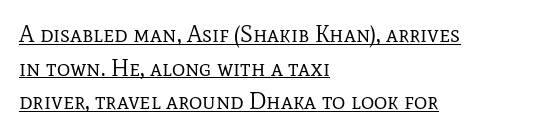
{"italic": "no", "bold": "no", "underline": "yes", "align": "left", "line_spacing": "normal", "line_spacing_ratio": 1.46, "letter_spacing": "normal", "letter_spacing_em": 0.0, "glyph_px": 23}
